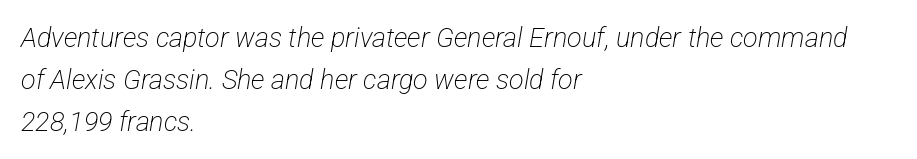
{"bold": "no", "underline": "no", "align": "left", "line_spacing": "normal", "line_spacing_ratio": 1.55, "letter_spacing": "normal", "letter_spacing_em": 0.0, "glyph_px": 27}
